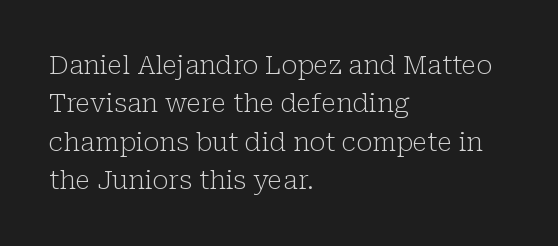
The image shows 26 px text type, upright; set left-aligned, normal line spacing (1.48x), normal letter spacing, not underlined.
